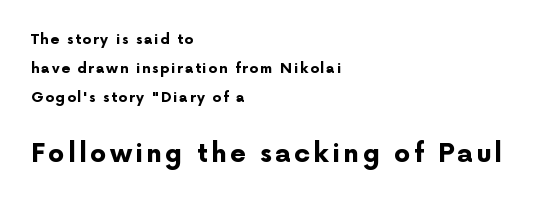
Does the bottom block carry the larger type? Yes, it does. Glance below the letters and you will spot only blank space. The letters stand straight up with perfectly vertical stems. Each new line begins a long way beneath the previous one. How heavy is the stroke? Heavy — this is a bold. Visually the block forms a straight wall on the left and a jagged coastline on the right.
